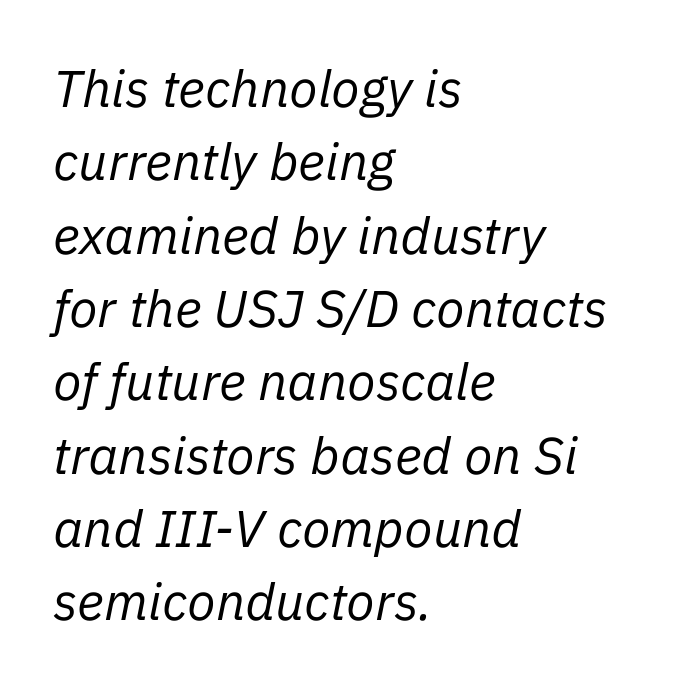
Q: Is the text bold? A: No.
Q: Is the text italic (slanted)? A: Yes, it leans right by about 11 degrees.
Q: Is the text underlined? A: No.
Q: How is the paragraph aligned? A: Left-aligned.
Q: Is the spacing between letters normal or unusually wide? A: Normal.
Q: Is the spacing between lines tight, normal or loose? A: Normal.
Q: Width (condensed, normal, or wide)? A: Normal.
Q: Stroke contrast? A: Low.
Q: x-height? A: Medium.
Q: Monospaced? A: No.
